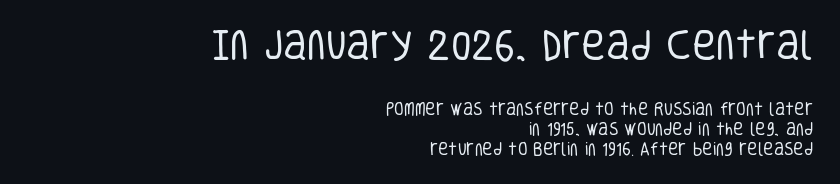
Type size steps down from the first block to the second. Think of a printed novel: that variable character pitch is what you see here. This sample uses a sans-serif face. The typesetter chose a ragged-left arrangement here.
